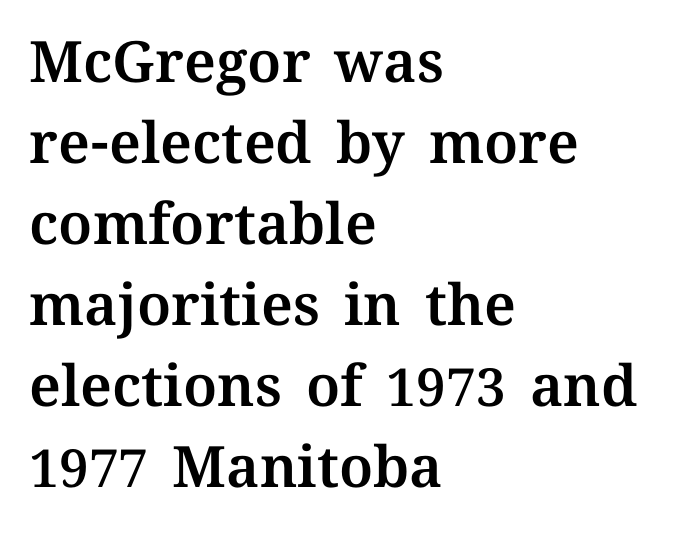
The image shows 57 px text type, upright; set left-aligned, normal line spacing (1.42x), normal letter spacing, not underlined; medium stroke contrast and a medium x-height.
